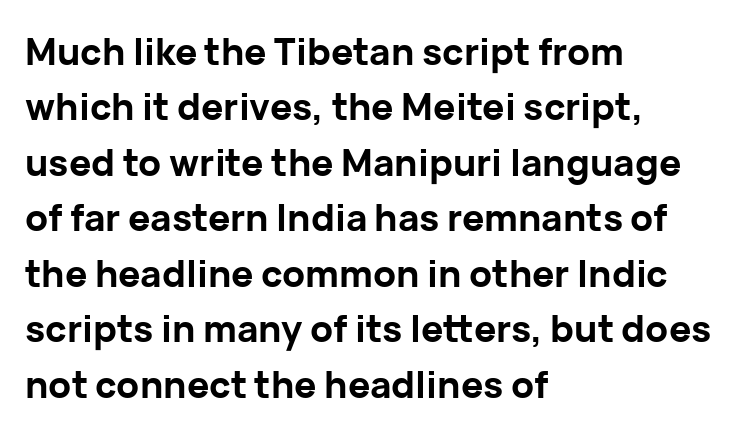
{"serif": "no", "italic": "no", "bold": "yes", "weight": "bold", "width": "normal", "stroke_contrast": "low", "x_height": "medium", "monospaced": "no", "underline": "no", "align": "left", "line_spacing": "normal", "line_spacing_ratio": 1.5, "letter_spacing": "normal", "letter_spacing_em": 0.0, "glyph_px": 37}
